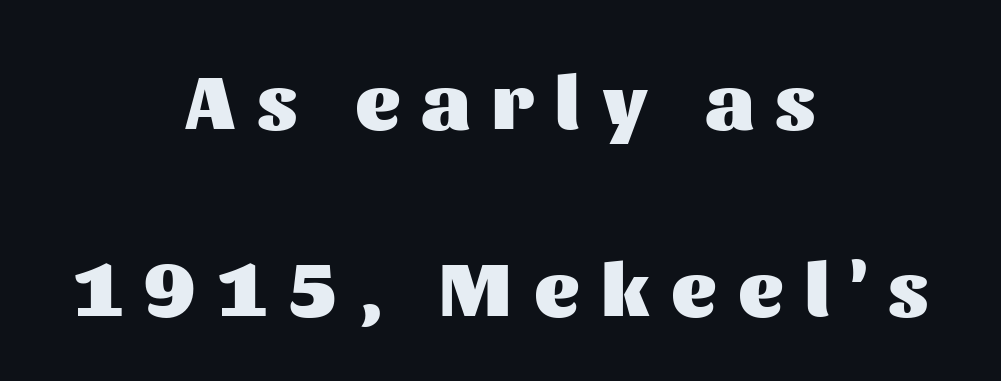
The image shows 77 px heavy sans-serif type, upright; set centered, loose line spacing (2.43x), unusually wide letter spacing (+0.29 em), not underlined; medium stroke contrast and a medium x-height.
